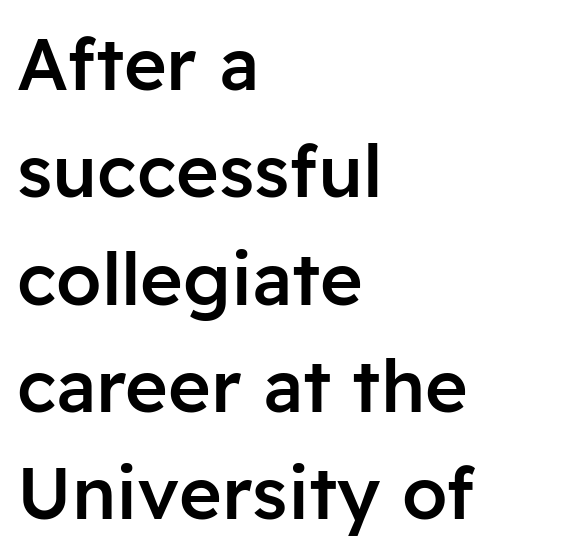
The image shows 73 px semibold sans-serif type, upright; set left-aligned, normal line spacing (1.47x), normal letter spacing, not underlined; low stroke contrast and a medium x-height.
